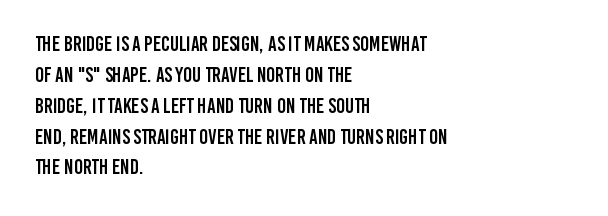
Q: Is the text italic (slanted)? A: No, it is upright.
Q: Is the text underlined? A: No.
Q: How is the paragraph aligned? A: Left-aligned.
Q: Is the spacing between letters normal or unusually wide? A: Normal.
Q: Is the spacing between lines tight, normal or loose? A: Normal.
